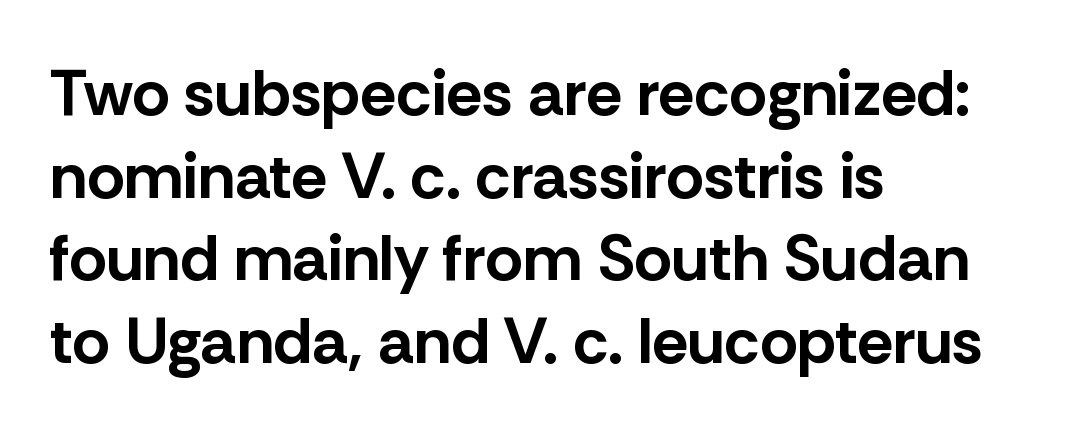
Characters remain perfectly vertical along every line. Examine the stroke ends and you'll find no serifs. Alignment: flush left. The face used here has the dense, thick strokes of a bold.
